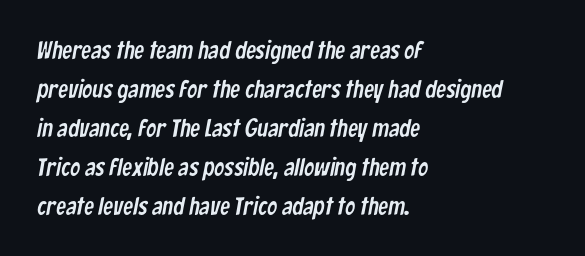
The image shows 25 px text type; set left-aligned, normal line spacing (1.56x), normal letter spacing, not underlined.
